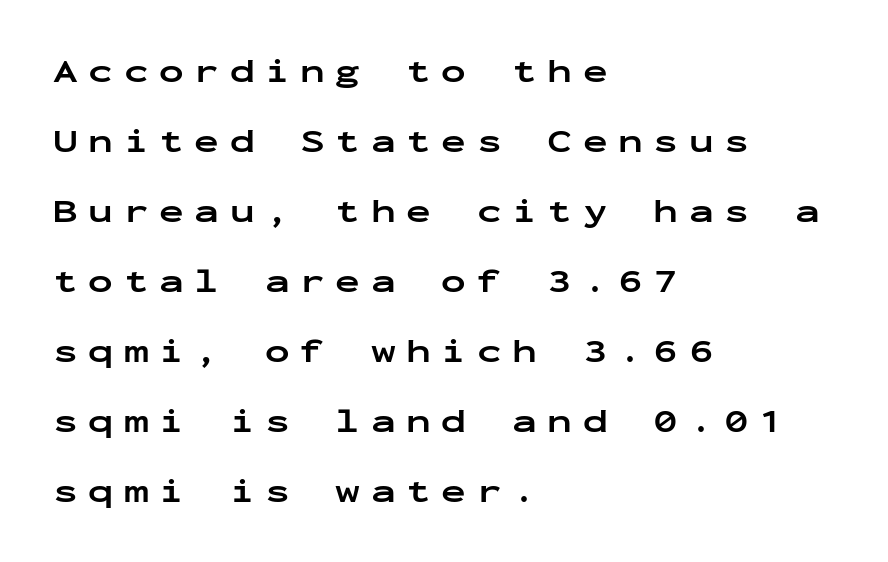
Baseline-to-baseline distance is far greater than the letter height. Is this a fixed-width face? Yes — each glyph sits in an identical cell. Check the space under the baseline: it is left empty. Tracking value appears strongly positive — letters spread wide. Unlike italic type, these characters show no tilt at all.
